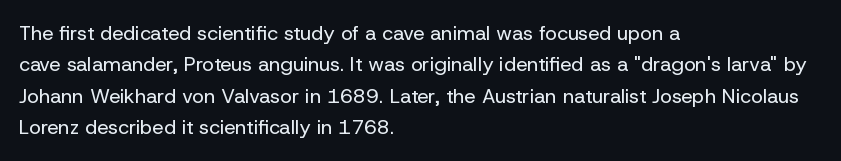
Line spacing here is normal. A typesetter would mark this as roman, not italic. The specimen omits any rule beneath the text block's lines. The rag falls on the right side of this text block. The characters are drawn with everyday or finer stroke widths.
